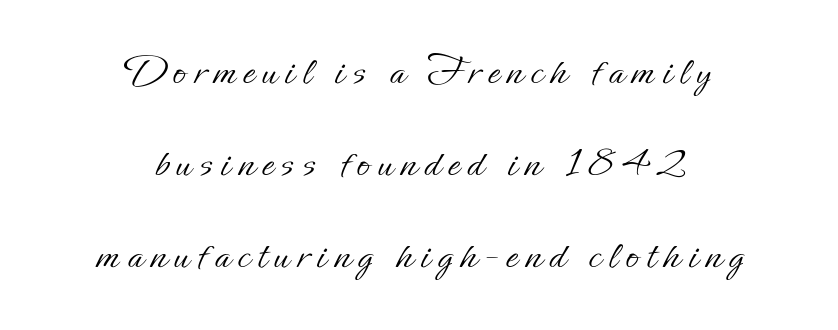
{"bold": "no", "weight": "light", "width": "normal", "stroke_contrast": "low", "x_height": "small", "monospaced": "no", "underline": "no", "align": "center", "line_spacing": "loose", "line_spacing_ratio": 2.14, "glyph_px": 43}
